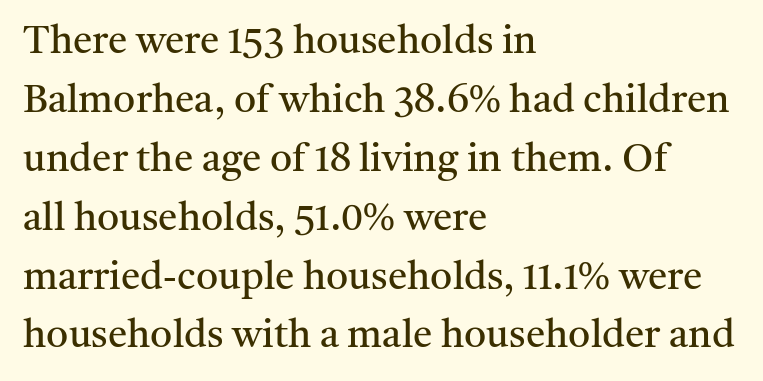
Q: Is the text bold? A: No.
Q: Is the text italic (slanted)? A: No, it is upright.
Q: Is the typeface a serif or a sans-serif typeface? A: Serif.
Q: Is the text underlined? A: No.
Q: How is the paragraph aligned? A: Left-aligned.
Q: Is the spacing between letters normal or unusually wide? A: Normal.
Q: Is the spacing between lines tight, normal or loose? A: Normal.
Q: Width (condensed, normal, or wide)? A: Normal.
Q: Stroke contrast? A: Medium.
Q: x-height? A: Medium.
Q: Monospaced? A: No.
